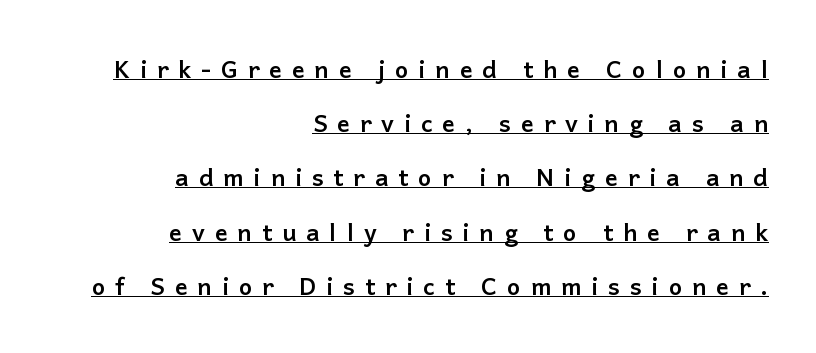
Q: Is the text bold? A: Yes.
Q: Is the text italic (slanted)? A: No, it is upright.
Q: Is the text underlined? A: Yes.
Q: How is the paragraph aligned? A: Right-aligned.
Q: Is the spacing between letters normal or unusually wide? A: Unusually wide.
Q: Is the spacing between lines tight, normal or loose? A: Loose.
